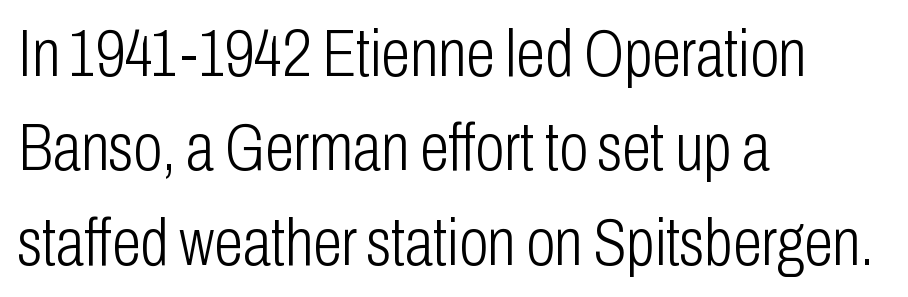
Q: Is the text bold? A: No.
Q: Is the text italic (slanted)? A: No, it is upright.
Q: Is the typeface a serif or a sans-serif typeface? A: Sans-serif.
Q: Is the text underlined? A: No.
Q: How is the paragraph aligned? A: Left-aligned.
Q: Is the spacing between letters normal or unusually wide? A: Normal.
Q: Is the spacing between lines tight, normal or loose? A: Normal.
Q: Width (condensed, normal, or wide)? A: Condensed.
Q: Stroke contrast? A: Low.
Q: x-height? A: Medium.
Q: Monospaced? A: No.
